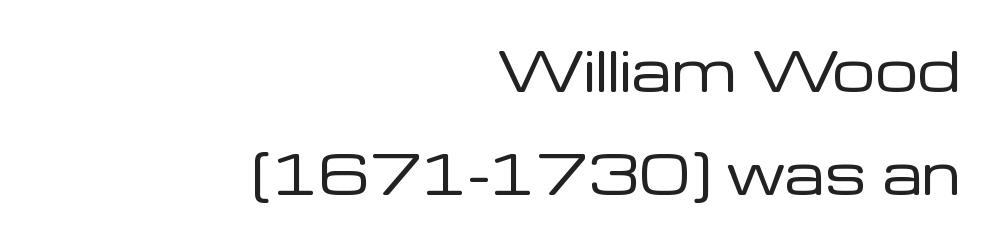
{"serif": "no", "italic": "no", "bold": "no", "weight": "regular", "width": "normal", "stroke_contrast": "low", "x_height": "medium", "monospaced": "no", "underline": "no", "align": "right", "line_spacing": "loose", "line_spacing_ratio": 1.91, "letter_spacing": "normal", "letter_spacing_em": 0.0, "glyph_px": 54}
